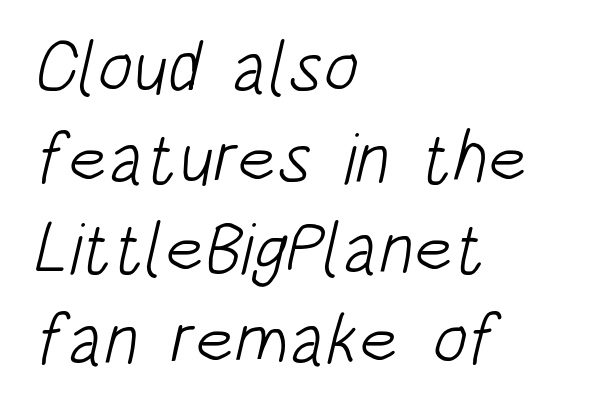
The rendering keeps characters at their native spacing. In terms of letterform style, serifs are entirely absent. Do the characters align in a grid? No, the font is proportional. The characters are drawn with everyday or finer stroke widths.
